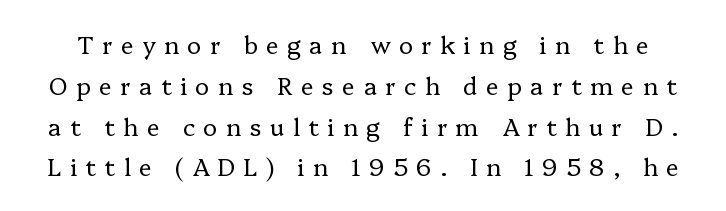
The image shows 24 px text type, upright; set normal line spacing (1.7x), unusually wide letter spacing (+0.35 em), not underlined.
